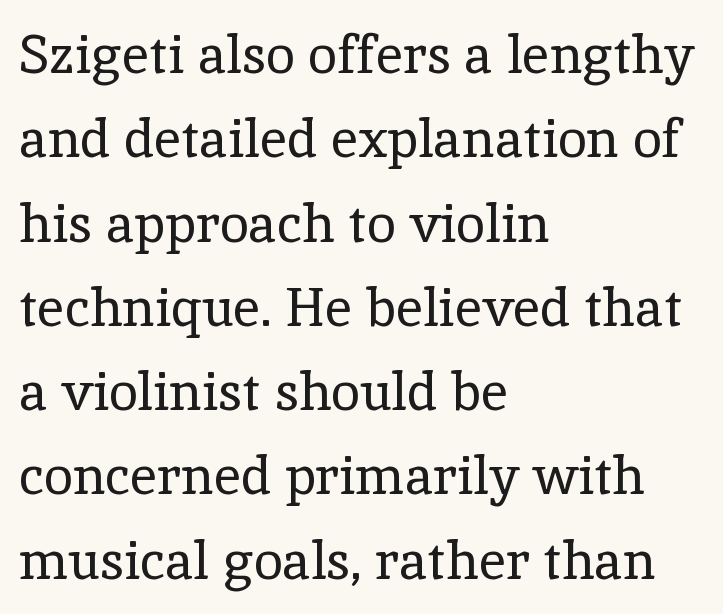
The image shows 53 px regular-weight serif type, upright; set left-aligned, normal line spacing (1.59x), normal letter spacing, not underlined; a medium x-height.
